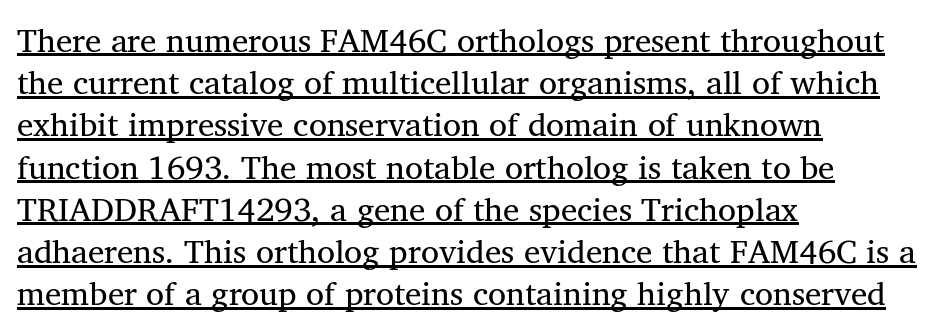
{"serif": "yes", "italic": "no", "bold": "no", "weight": "regular", "width": "normal", "stroke_contrast": "medium", "x_height": "medium", "monospaced": "no", "underline": "yes", "align": "left", "line_spacing": "normal", "line_spacing_ratio": 1.28, "letter_spacing": "normal", "letter_spacing_em": 0.0, "glyph_px": 33}
